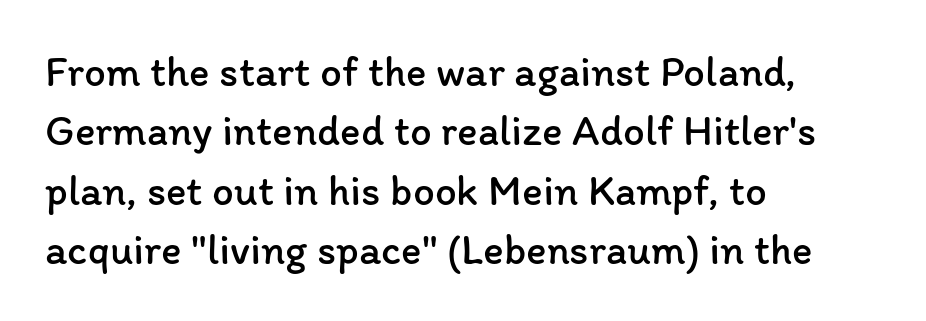
Characters follow at the spacing the type designer built in. Is this a fixed-width face? No — the glyphs have proportional, varying widths. Every character sits straight up, as roman type does. Rule under the text: the space is simply empty. Each new line begins a customary step beneath the previous one.
